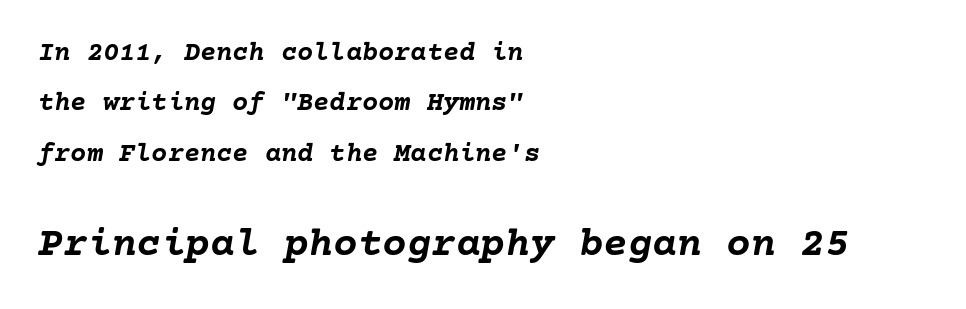
A dark, heavy texture on the line: the type is bold. Quick note: underline off. Look at the tracking — it's just the regular setting, nothing added. The lower block of text is set noticeably larger than the block above it.
